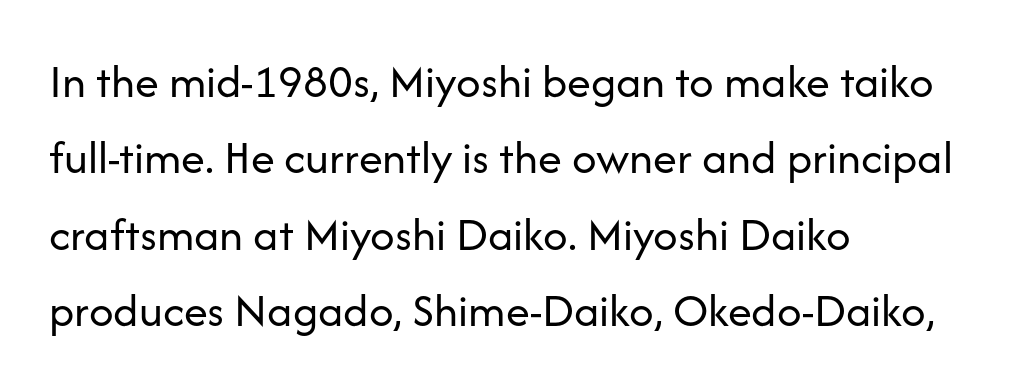
Q: Is the text bold? A: No.
Q: Is the text italic (slanted)? A: No, it is upright.
Q: Is the typeface a serif or a sans-serif typeface? A: Sans-serif.
Q: Is the text underlined? A: No.
Q: How is the paragraph aligned? A: Left-aligned.
Q: Is the spacing between letters normal or unusually wide? A: Normal.
Q: Is the spacing between lines tight, normal or loose? A: Normal.
Q: Width (condensed, normal, or wide)? A: Normal.
Q: Stroke contrast? A: Low.
Q: x-height? A: Medium.
Q: Monospaced? A: No.
